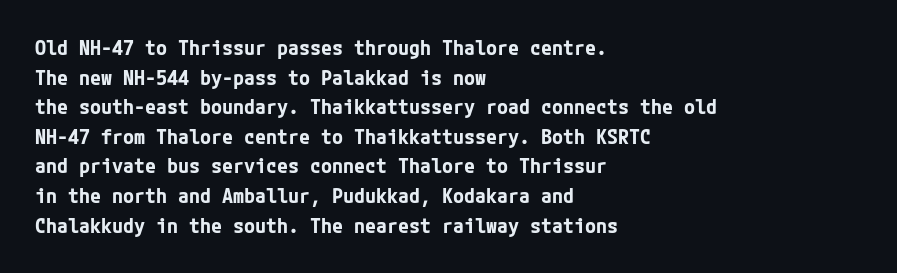
The image shows 20 px bold type, upright; set left-aligned, normal line spacing (1.48x), normal letter spacing, not underlined.
